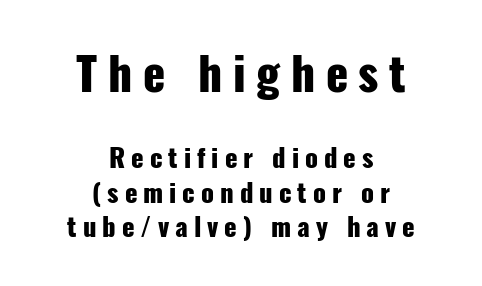
The words here are not underlined. The rendering shows plain stroke endings on the letterforms — a sans-serif design. Is the lower block the larger one? No — the upper block carries the bigger type. Layout note: lines centered. The letters are spread apart with noticeably loose tracking. Chunky letters — that's bold for sure.
